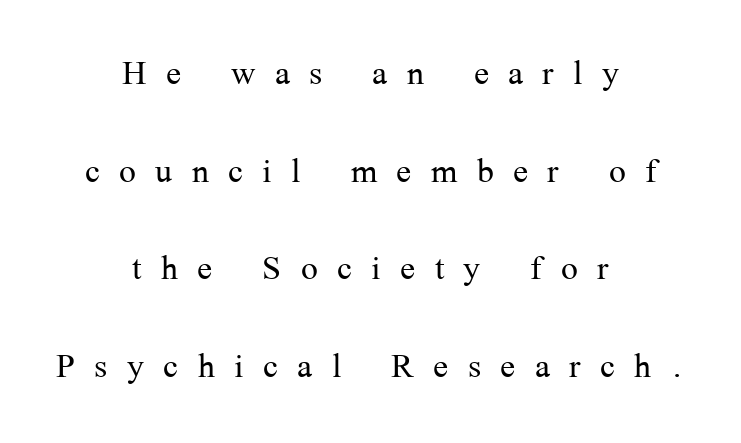
Q: Is the text bold? A: No.
Q: Is the text italic (slanted)? A: No, it is upright.
Q: Is the typeface a serif or a sans-serif typeface? A: Serif.
Q: Is the text underlined? A: No.
Q: How is the paragraph aligned? A: Centered.
Q: Is the spacing between letters normal or unusually wide? A: Unusually wide.
Q: Is the spacing between lines tight, normal or loose? A: Loose.
Q: Width (condensed, normal, or wide)? A: Normal.
Q: Stroke contrast? A: Medium.
Q: x-height? A: Medium.
Q: Monospaced? A: No.
